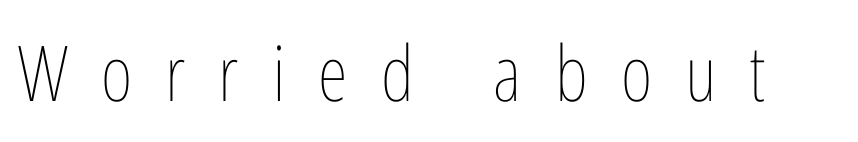
Q: Is the text bold? A: No.
Q: Is the text italic (slanted)? A: No, it is upright.
Q: Is the text underlined? A: No.
Q: Is the spacing between letters normal or unusually wide? A: Unusually wide.
Q: Width (condensed, normal, or wide)? A: Condensed.
Q: Stroke contrast? A: Low.
Q: x-height? A: Medium.
Q: Monospaced? A: No.
